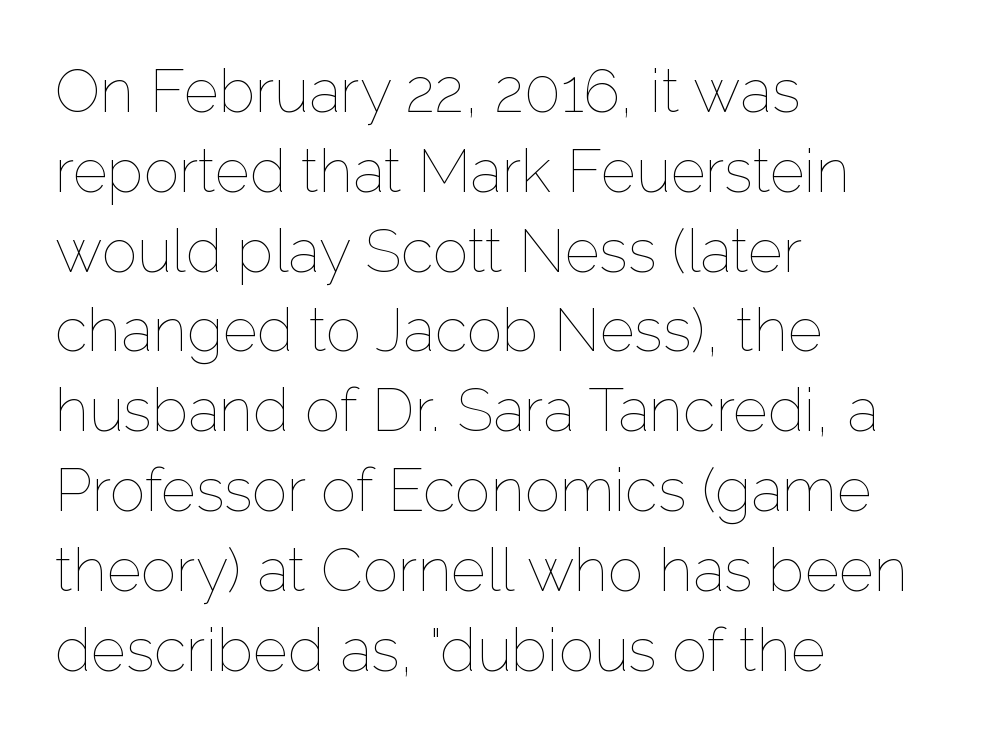
Summary of weight: not heavy and not bold. When letters stand straight like this, we call the style roman or upright. A classic flush-left, rag-right setting is used for this passage. Character widths vary here, with narrow letters taking less room than wide ones.
